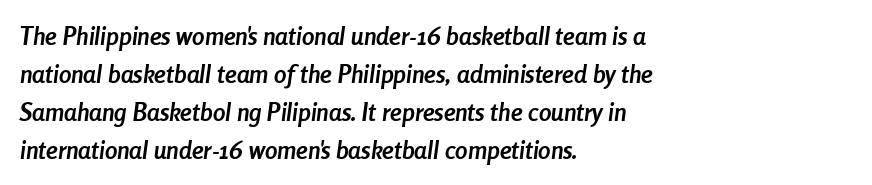
{"italic": "yes", "lean": "right", "slant_degrees": 8, "bold": "yes", "underline": "no", "align": "left", "line_spacing": "normal", "line_spacing_ratio": 1.52, "letter_spacing": "normal", "letter_spacing_em": 0.0, "glyph_px": 25}
